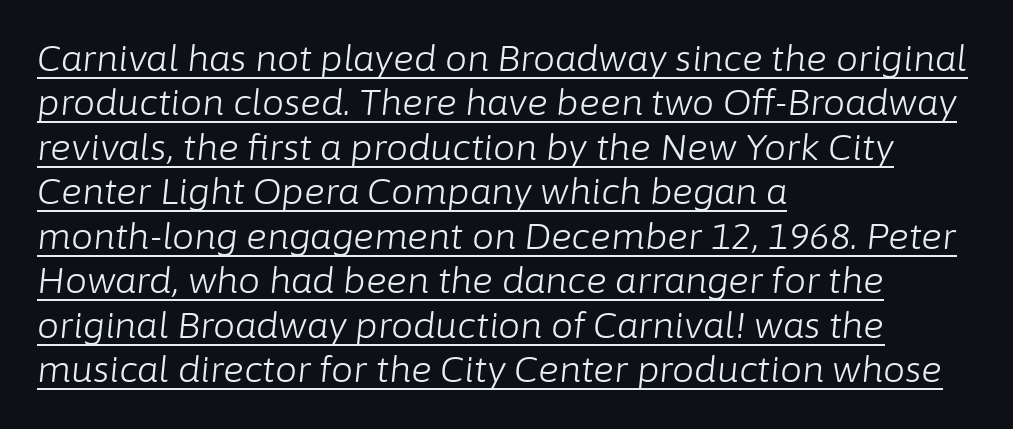
The image shows 35 px light type, italic (leaning right); set left-aligned, normal line spacing (1.27x), normal letter spacing, underlined; low stroke contrast and a medium x-height.
